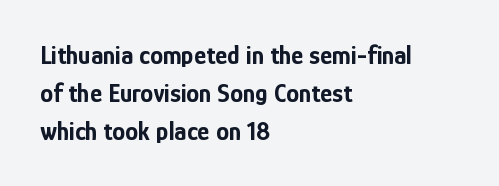
{"italic": "no", "bold": "yes", "underline": "no", "align": "left", "line_spacing": "normal", "line_spacing_ratio": 1.46, "letter_spacing": "normal", "letter_spacing_em": 0.0, "glyph_px": 26}
